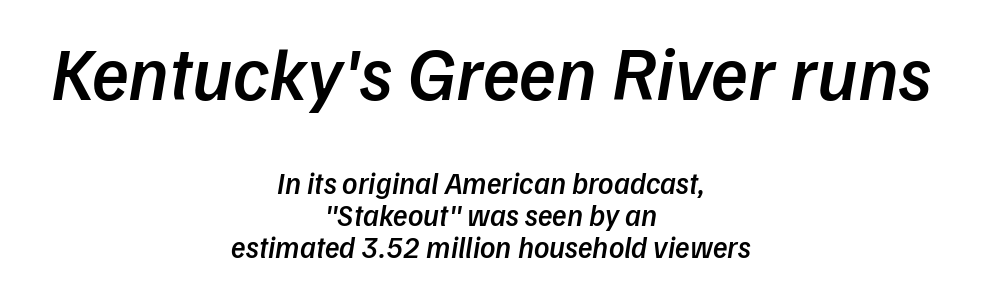
Inter-character spacing is left at the font's built-in metrics. One-word summary of the alignment: center. The passage shown begins with its larger block and ends with its smaller one. The foot of each line stays bare and open. The strokes are fattened partway — semibold, not bold. The typeface chosen for these lines omits serifs.
